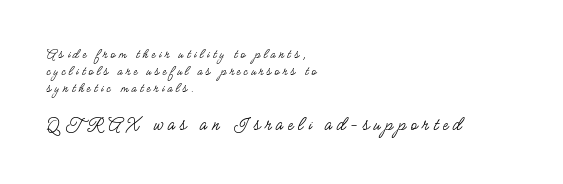
Q: Is the text bold? A: No.
Q: Is the text italic (slanted)? A: Yes.
Q: Is the text underlined? A: No.
Q: How is the paragraph aligned? A: Left-aligned.
Q: Is the spacing between letters normal or unusually wide? A: Unusually wide.
Q: Which block of text is set in a larger size, the first (top) or the second (bottom)? A: The second (bottom) one.
